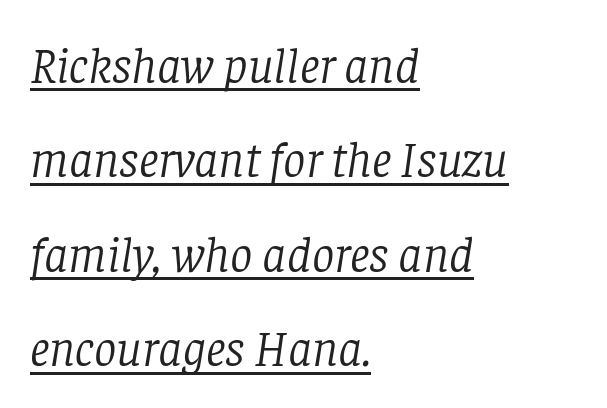
Q: Is the text bold? A: No.
Q: Is the text italic (slanted)? A: Yes, it leans right by about 8 degrees.
Q: Is the typeface a serif or a sans-serif typeface? A: Serif.
Q: Is the text underlined? A: Yes.
Q: How is the paragraph aligned? A: Left-aligned.
Q: Is the spacing between letters normal or unusually wide? A: Normal.
Q: Width (condensed, normal, or wide)? A: Normal.
Q: Stroke contrast? A: Low.
Q: x-height? A: Large.
Q: Monospaced? A: No.
